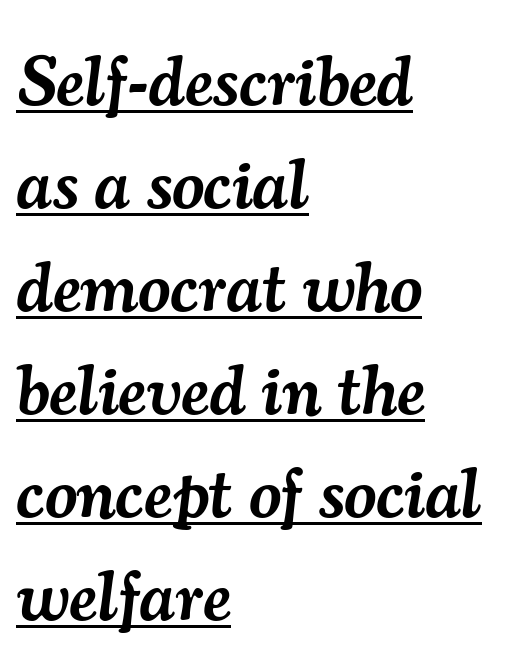
Letterform terminals end in serifs throughout the passage. A typographer would call this underscored text. Whoever set this chose a conventional vertical rhythm. Is the block centered? No — it sits flush against the left margin. Rendered with sloped, italic letterforms.
